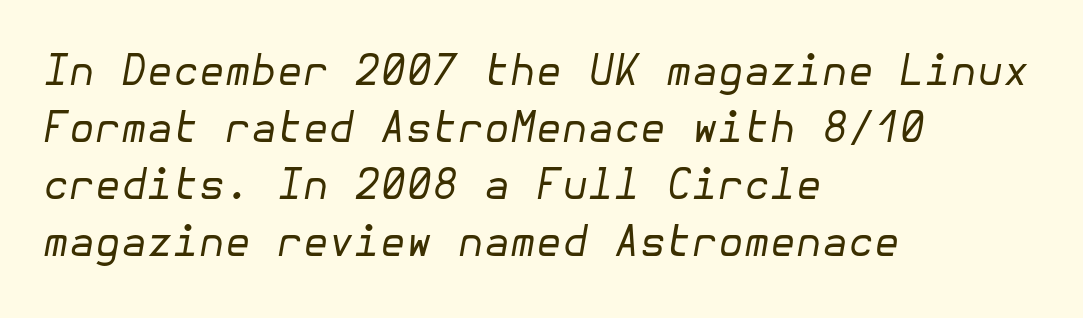
Q: Is the text bold? A: No.
Q: Is the text italic (slanted)? A: Yes, it leans right by about 10 degrees.
Q: Is the text underlined? A: No.
Q: How is the paragraph aligned? A: Left-aligned.
Q: Is the spacing between letters normal or unusually wide? A: Normal.
Q: Is the spacing between lines tight, normal or loose? A: Normal.
Q: Width (condensed, normal, or wide)? A: Normal.
Q: Stroke contrast? A: Low.
Q: x-height? A: Medium.
